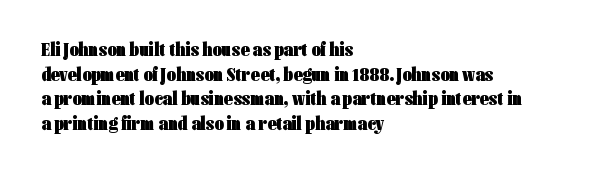
The foot of each line stays bare and open. The letters are bold, with thick, heavy strokes. The letters stand straight up with perfectly vertical stems. Compared with typical body copy, the letter spacing here is the same. These lines stack with their left ends in a neat column.
